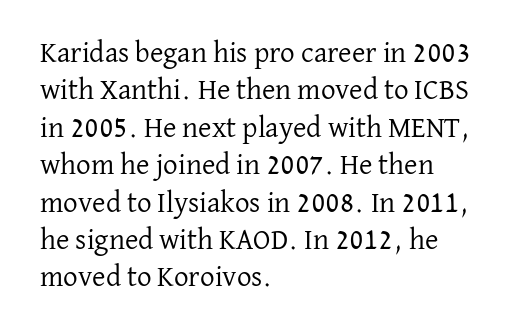
The image shows 29 px regular-weight serif type, upright; set left-aligned, normal line spacing (1.29x), normal letter spacing, not underlined; low stroke contrast and a medium x-height.
